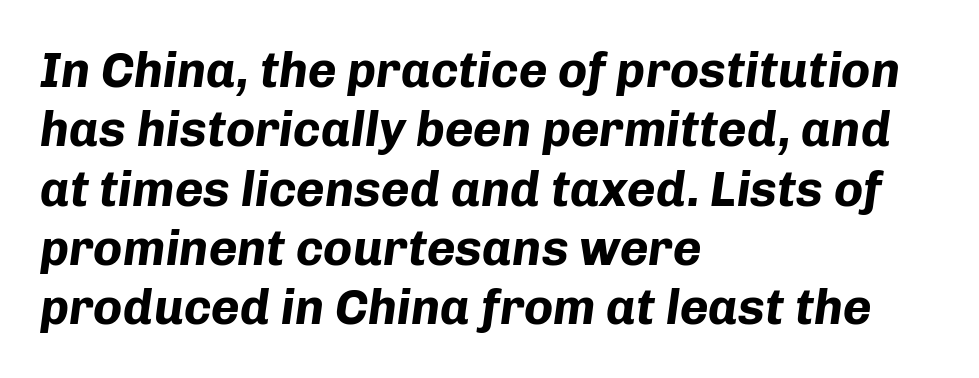
{"italic": "yes", "lean": "right", "slant_degrees": 8, "bold": "yes", "weight": "bold", "width": "normal", "stroke_contrast": "low", "x_height": "medium", "monospaced": "no", "underline": "no", "align": "left", "line_spacing_ratio": 1.21, "letter_spacing": "normal", "letter_spacing_em": 0.0, "glyph_px": 49}
